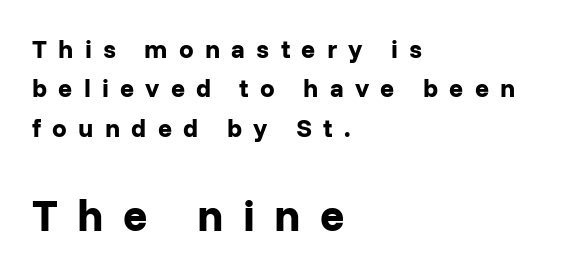
Q: Is the text bold? A: Yes.
Q: Is the text italic (slanted)? A: No, it is upright.
Q: Is the typeface a serif or a sans-serif typeface? A: Sans-serif.
Q: Is the text underlined? A: No.
Q: How is the paragraph aligned? A: Left-aligned.
Q: Is the spacing between letters normal or unusually wide? A: Unusually wide.
Q: Is the spacing between lines tight, normal or loose? A: Normal.
Q: Which block of text is set in a larger size, the first (top) or the second (bottom)? A: The second (bottom) one.
Q: Width (condensed, normal, or wide)? A: Normal.
Q: Stroke contrast? A: Low.
Q: x-height? A: Medium.
Q: Monospaced? A: No.
